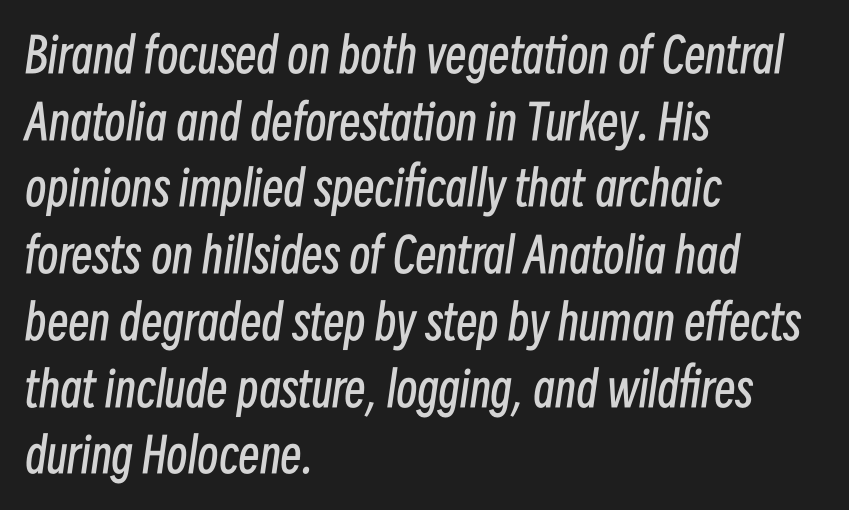
Q: Is the text bold? A: No.
Q: Is the text italic (slanted)? A: Yes, it leans right by about 8 degrees.
Q: Is the text underlined? A: No.
Q: How is the paragraph aligned? A: Left-aligned.
Q: Is the spacing between letters normal or unusually wide? A: Normal.
Q: Is the spacing between lines tight, normal or loose? A: Normal.
Q: Width (condensed, normal, or wide)? A: Condensed.
Q: Stroke contrast? A: Low.
Q: x-height? A: Medium.
Q: Monospaced? A: No.
